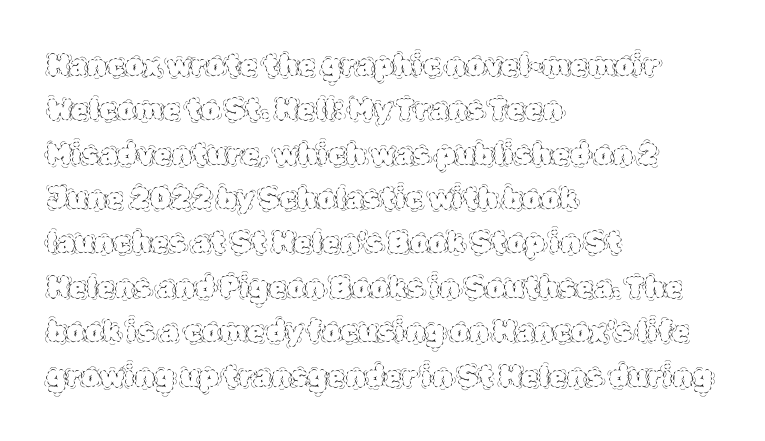
{"italic": "no", "bold": "no", "weight": "thin", "width": "normal", "x_height": "large", "monospaced": "no", "underline": "no", "align": "left", "line_spacing": "normal", "line_spacing_ratio": 1.53, "letter_spacing": "normal", "letter_spacing_em": 0.0, "glyph_px": 29}
